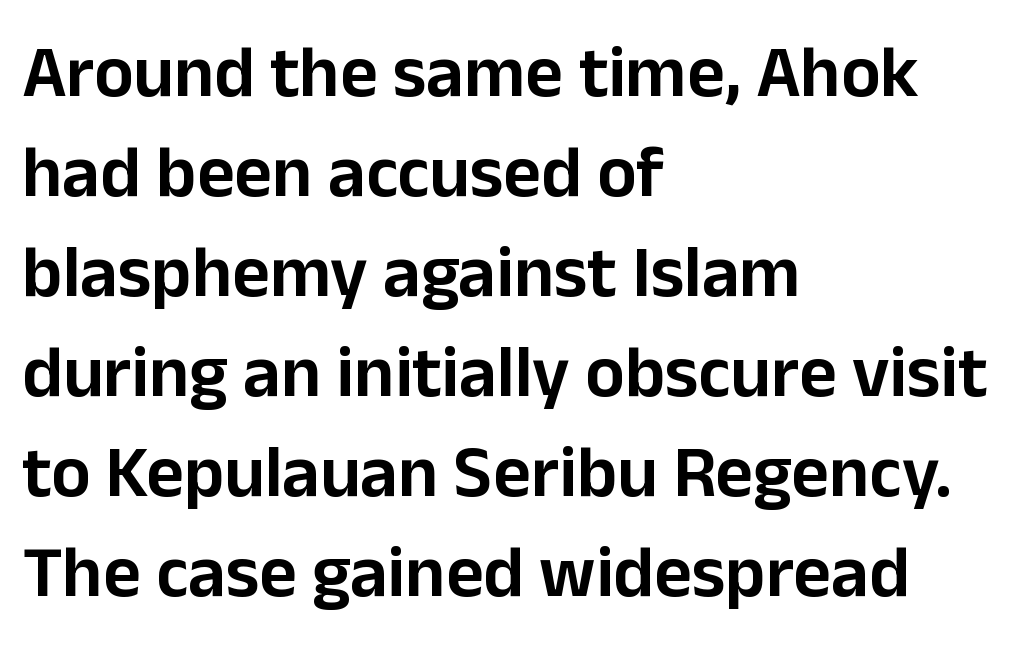
The image shows 73 px sans-serif type, upright; set left-aligned, normal line spacing (1.37x), normal letter spacing, not underlined; low stroke contrast and a medium x-height.
